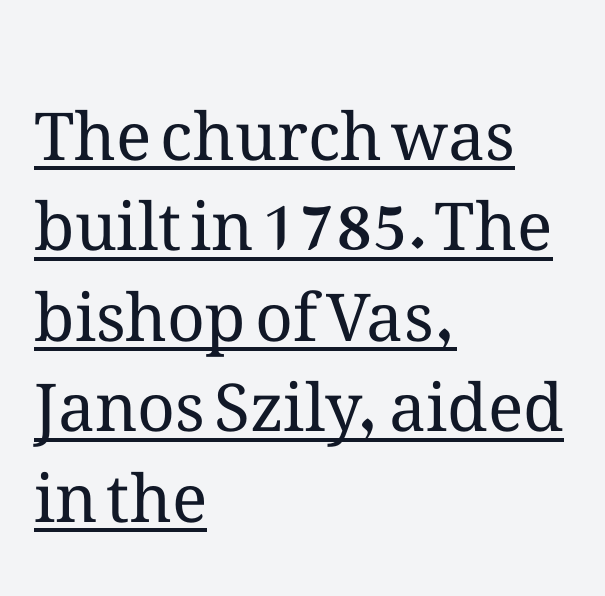
Q: Is the text bold? A: No.
Q: Is the text italic (slanted)? A: No, it is upright.
Q: Is the text underlined? A: Yes.
Q: How is the paragraph aligned? A: Left-aligned.
Q: Is the spacing between letters normal or unusually wide? A: Normal.
Q: Is the spacing between lines tight, normal or loose? A: Normal.
Q: Width (condensed, normal, or wide)? A: Normal.
Q: Stroke contrast? A: Medium.
Q: x-height? A: Medium.
Q: Monospaced? A: No.
